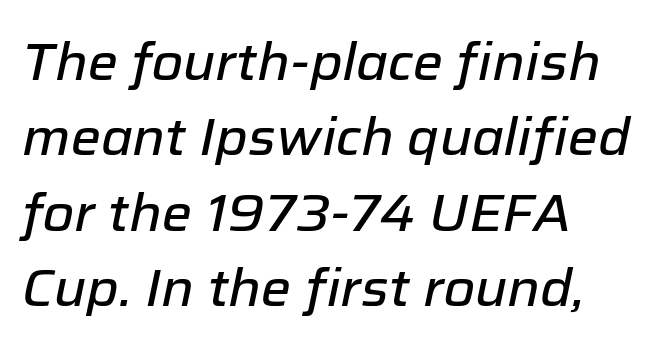
The gap between lines stays unmarked. Would a proofreader flag this as italicized? Yes. The passage shown stacks its lines at a standard gap. Typeset ragged right — the left edge is the straight one.
